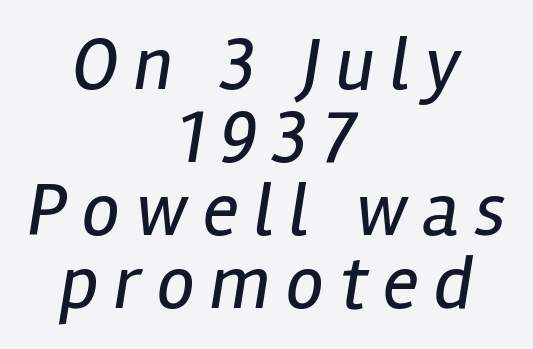
The image shows 76 px regular-weight, condensed type, italic (leaning right); set centered, tight line spacing (0.96x), unusually wide letter spacing (+0.2 em), not underlined; low stroke contrast and a medium x-height.
